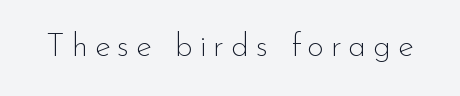
The image shows 33 px thin sans-serif type, upright; set unusually wide letter spacing (+0.2 em), not underlined; low stroke contrast and a small x-height.
